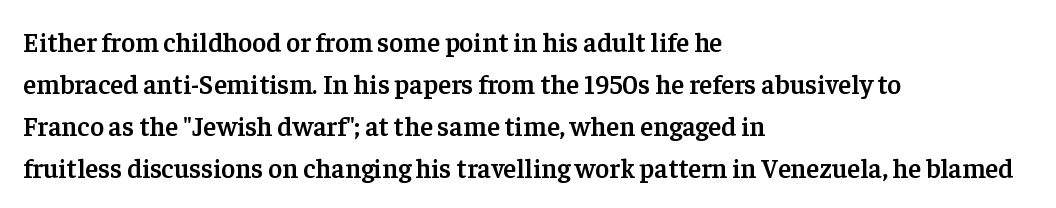
{"italic": "no", "bold": "semi", "underline": "no", "align": "left", "line_spacing": "normal", "line_spacing_ratio": 1.56, "letter_spacing": "normal", "letter_spacing_em": 0.0, "glyph_px": 27}
